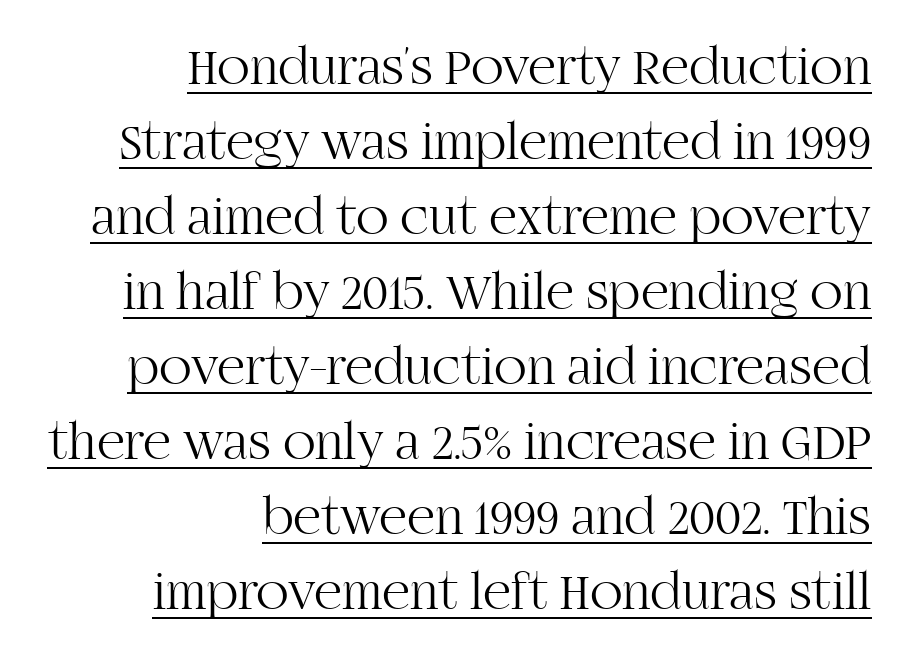
Q: Is the text bold? A: No.
Q: Is the text italic (slanted)? A: No, it is upright.
Q: Is the typeface a serif or a sans-serif typeface? A: Serif.
Q: Is the text underlined? A: Yes.
Q: How is the paragraph aligned? A: Right-aligned.
Q: Is the spacing between letters normal or unusually wide? A: Normal.
Q: Is the spacing between lines tight, normal or loose? A: Normal.
Q: Width (condensed, normal, or wide)? A: Normal.
Q: Stroke contrast? A: High.
Q: x-height? A: Large.
Q: Monospaced? A: No.
